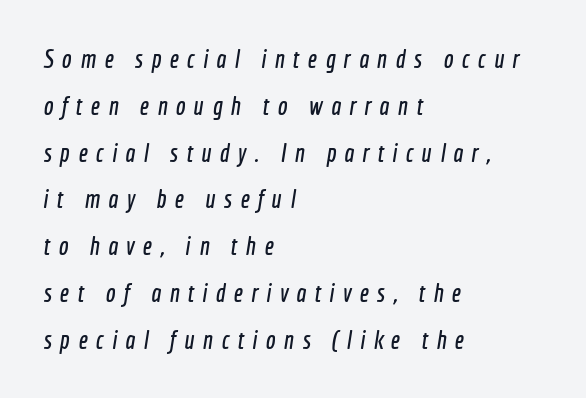
{"underline": "no", "align": "left", "line_spacing_ratio": 1.8, "letter_spacing": "wide", "letter_spacing_em": 0.32, "glyph_px": 26}
